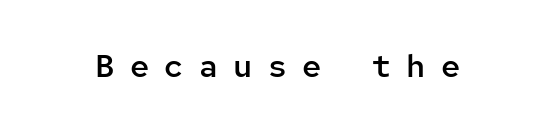
Q: Is the text bold? A: Semi-bold.
Q: Is the text italic (slanted)? A: No, it is upright.
Q: Is the typeface a serif or a sans-serif typeface? A: Sans-serif.
Q: Is the text underlined? A: No.
Q: Is the spacing between letters normal or unusually wide? A: Unusually wide.
Q: Width (condensed, normal, or wide)? A: Normal.
Q: Stroke contrast? A: Low.
Q: x-height? A: Medium.
Q: Monospaced? A: Yes.
